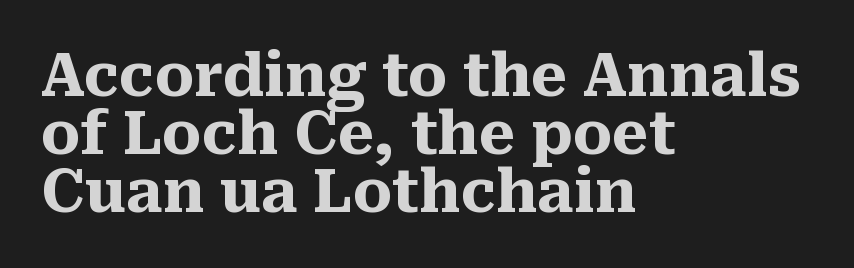
The image shows 59 px heavy serif type, upright; set left-aligned, tight line spacing (0.98x), normal letter spacing, not underlined; medium stroke contrast and a medium x-height.
